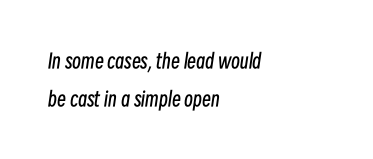
{"italic": "yes", "lean": "right", "slant_degrees": 8, "bold": "no", "underline": "no", "align": "left", "line_spacing_ratio": 1.89, "letter_spacing": "normal", "letter_spacing_em": 0.0, "glyph_px": 20}
